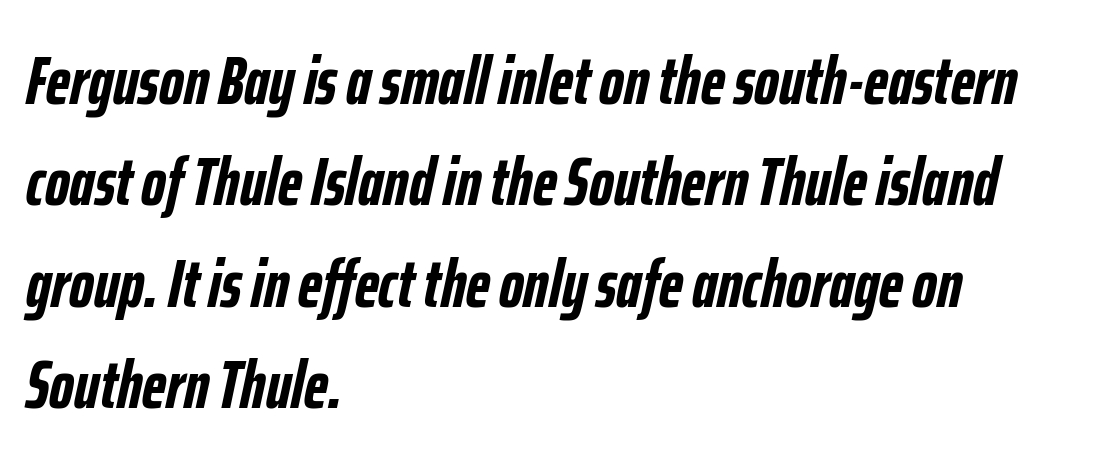
{"italic": "yes", "lean": "right", "slant_degrees": 12, "bold": "yes", "weight": "semibold", "width": "condensed", "stroke_contrast": "low", "x_height": "medium", "monospaced": "no", "underline": "no", "align": "left", "line_spacing": "normal", "line_spacing_ratio": 1.49, "letter_spacing": "normal", "letter_spacing_em": 0.0, "glyph_px": 68}
